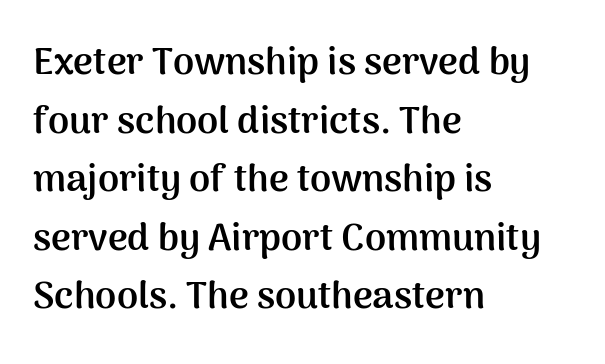
The image shows 38 px semibold sans-serif type, upright; set left-aligned, normal line spacing (1.54x), normal letter spacing, not underlined; medium stroke contrast and a medium x-height.
